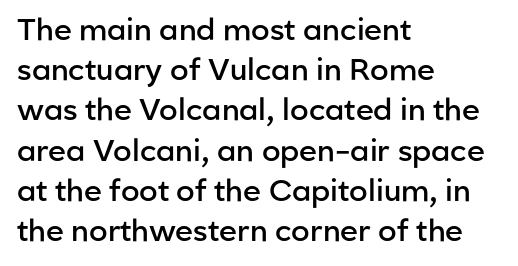
{"serif": "no", "italic": "no", "bold": "semi", "weight": "semibold", "width": "normal", "stroke_contrast": "low", "x_height": "medium", "monospaced": "no", "underline": "no", "align": "left", "line_spacing": "normal", "line_spacing_ratio": 1.34, "letter_spacing": "normal", "letter_spacing_em": 0.0, "glyph_px": 30}
